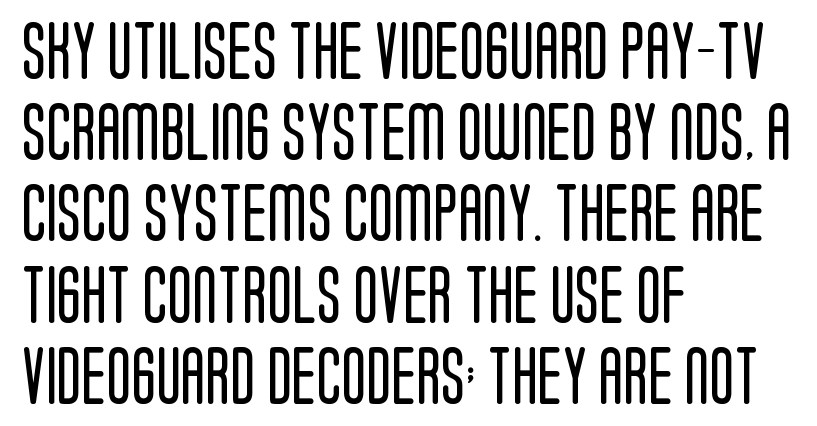
{"serif": "no", "italic": "no", "bold": "no", "weight": "regular", "width": "condensed", "stroke_contrast": "low", "x_height": "large", "monospaced": "no", "underline": "no", "align": "left", "line_spacing": "normal", "line_spacing_ratio": 1.4, "letter_spacing": "normal", "letter_spacing_em": 0.0, "glyph_px": 58}
